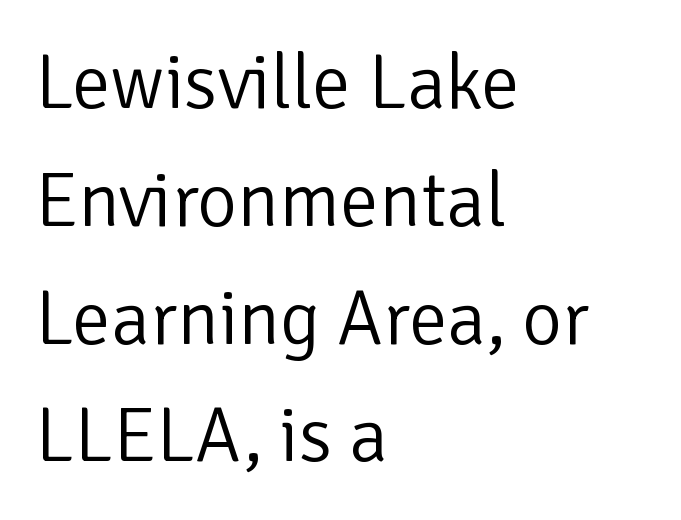
The image shows 77 px light sans-serif type, upright; set left-aligned, normal line spacing (1.53x), normal letter spacing, not underlined; low stroke contrast and a medium x-height.
